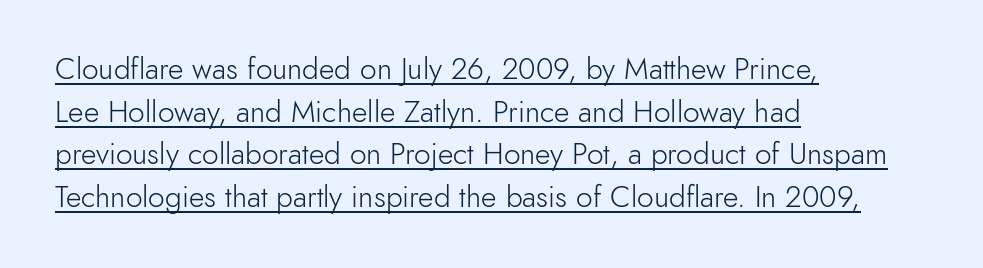
The rag falls on the right side of this text block. Look at the tracking — it's just the regular setting, nothing added. In terms of letterform style, serifs are entirely absent. The type sits square on the baseline with zero lean. In designer terms, the underline attribute is active on this setting.
